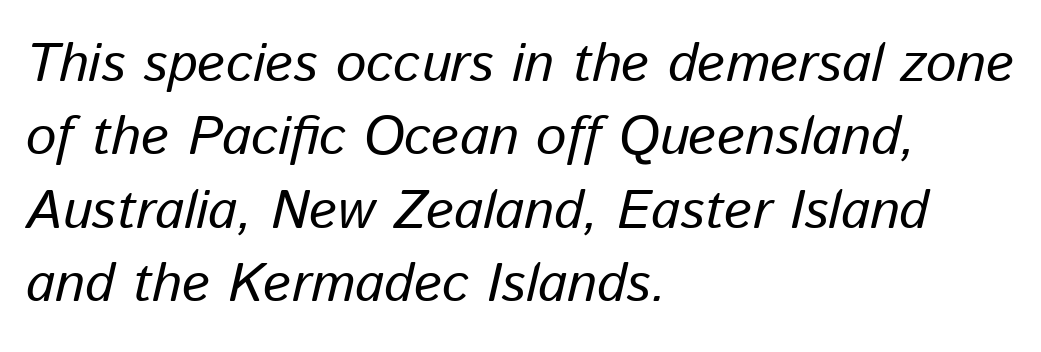
Q: Is the text italic (slanted)? A: Yes, it leans right by about 13 degrees.
Q: Is the text underlined? A: No.
Q: How is the paragraph aligned? A: Left-aligned.
Q: Is the spacing between letters normal or unusually wide? A: Normal.
Q: Is the spacing between lines tight, normal or loose? A: Normal.
Q: Width (condensed, normal, or wide)? A: Normal.
Q: Stroke contrast? A: Low.
Q: x-height? A: Medium.
Q: Monospaced? A: No.
